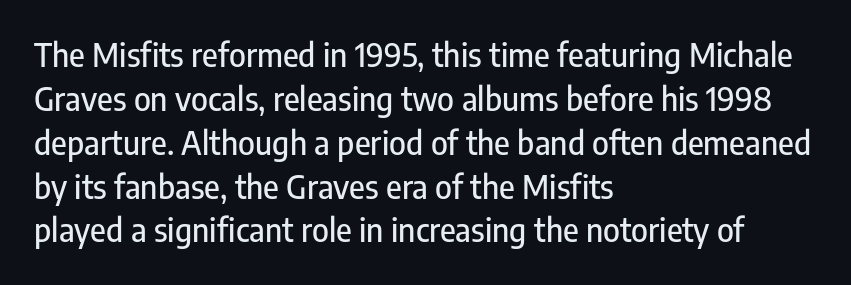
The image shows 32 px condensed sans-serif type, upright; set left-aligned, normal line spacing (1.37x), normal letter spacing, not underlined; low stroke contrast and a medium x-height.
